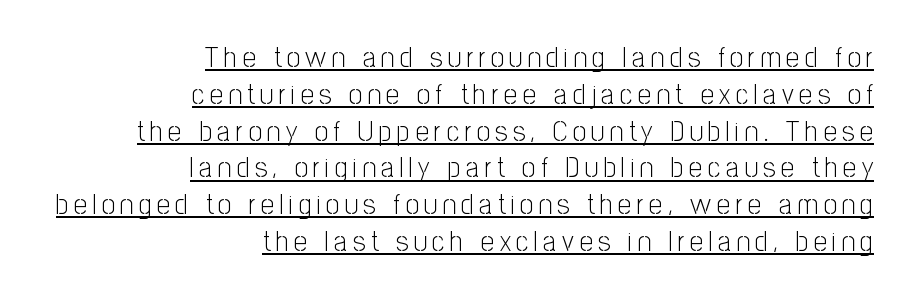
Q: Is the text bold? A: No.
Q: Is the text italic (slanted)? A: No, it is upright.
Q: Is the typeface a serif or a sans-serif typeface? A: Sans-serif.
Q: Is the text underlined? A: Yes.
Q: How is the paragraph aligned? A: Right-aligned.
Q: Is the spacing between lines tight, normal or loose? A: Normal.
Q: Width (condensed, normal, or wide)? A: Condensed.
Q: Stroke contrast? A: Low.
Q: x-height? A: Medium.
Q: Monospaced? A: No.
